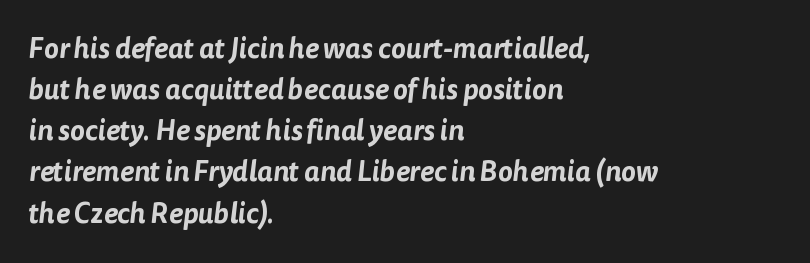
Line starts are locked; line ends wander. Looks like regular typesetting: each glyph gets only the width it needs. Spacing between characters is what you'd get straight out of the box. The rendering uses a moderate line-height, typical for paragraphs.
